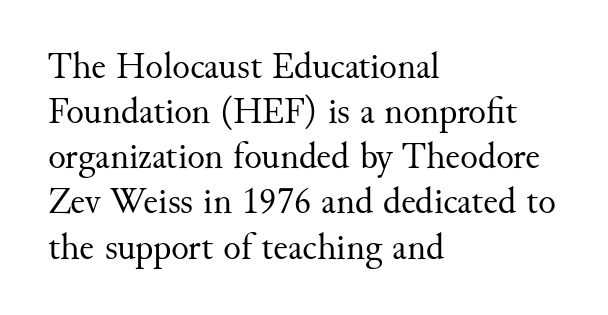
{"serif": "yes", "italic": "no", "bold": "no", "weight": "regular", "width": "normal", "stroke_contrast": "medium", "x_height": "small", "monospaced": "no", "underline": "no", "align": "left", "line_spacing_ratio": 1.22, "letter_spacing": "normal", "letter_spacing_em": 0.0, "glyph_px": 37}
